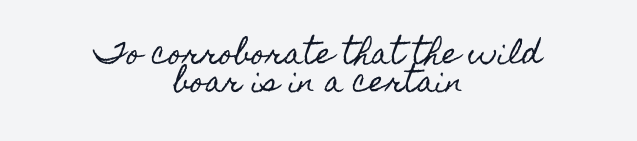
Line spacing here is tight. The space beneath each line is pristine and unruled. This sample uses plain, unmodified letter spacing. The setting favours the middle, as headings and verse often do.
